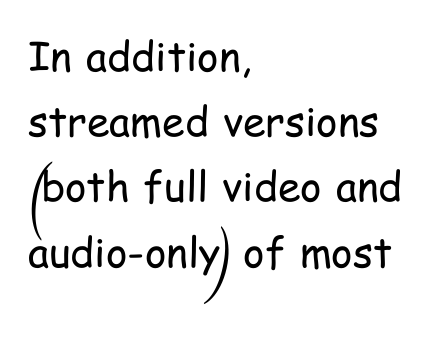
Q: Is the text bold? A: No.
Q: Is the text italic (slanted)? A: No, it is upright.
Q: Is the typeface a serif or a sans-serif typeface? A: Sans-serif.
Q: Is the text underlined? A: No.
Q: How is the paragraph aligned? A: Left-aligned.
Q: Is the spacing between letters normal or unusually wide? A: Normal.
Q: Is the spacing between lines tight, normal or loose? A: Normal.
Q: Width (condensed, normal, or wide)? A: Condensed.
Q: Stroke contrast? A: Low.
Q: x-height? A: Medium.
Q: Monospaced? A: No.
